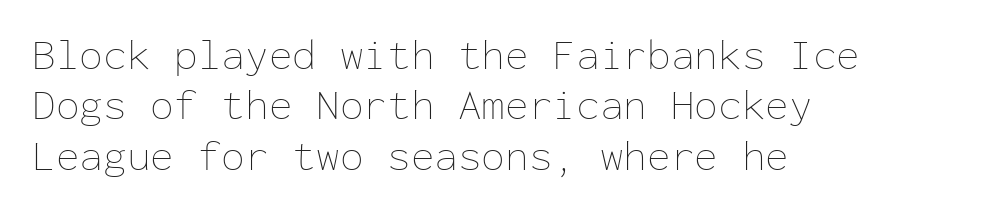
Stroke mass is kept to a normal reading level or below. Monospaced: the letters line up in strict vertical columns. You can tell it's not italic because the verticals are truly vertical. Compared with typical body copy, the letter spacing here is the same. Decoration check: the copy has no underline. Typeset ragged right — the left edge is the straight one.
